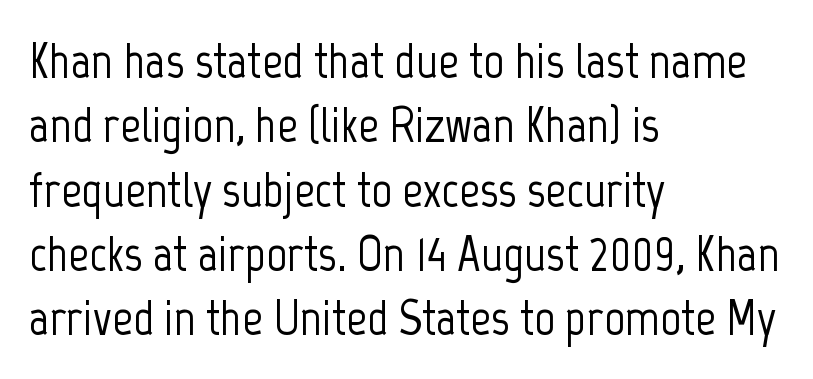
Q: Is the text italic (slanted)? A: No, it is upright.
Q: Is the typeface a serif or a sans-serif typeface? A: Sans-serif.
Q: Is the text underlined? A: No.
Q: How is the paragraph aligned? A: Left-aligned.
Q: Is the spacing between letters normal or unusually wide? A: Normal.
Q: Is the spacing between lines tight, normal or loose? A: Normal.
Q: Width (condensed, normal, or wide)? A: Condensed.
Q: Stroke contrast? A: Low.
Q: x-height? A: Medium.
Q: Monospaced? A: No.
